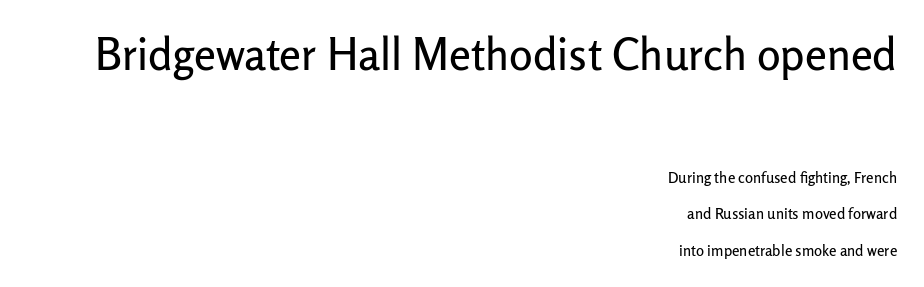
The image shows 44 px sans-serif type, upright; set right-aligned, loose line spacing (2.41x), normal letter spacing, not underlined; the first (top) block is 2.93x larger; low stroke contrast and a medium x-height.
